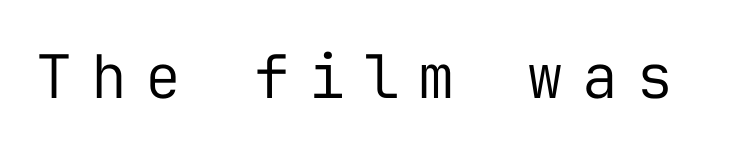
The image shows 60 px regular-weight sans-serif type, upright, monospaced; set unusually wide letter spacing (+0.31 em), not underlined; low stroke contrast and a medium x-height.
